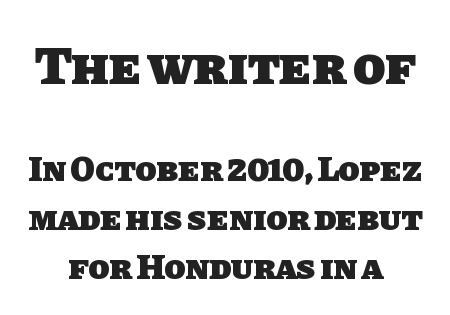
The image shows 53 px heavy sans-serif type; set centered, normal line spacing (1.4x), normal letter spacing, not underlined; the first (top) block is 1.51x larger; low stroke contrast and a large x-height.
